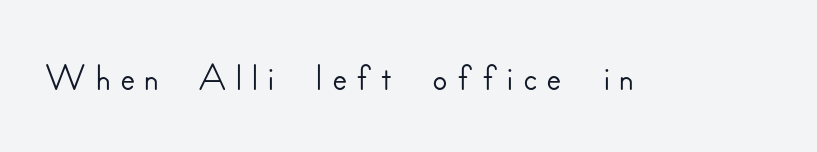
Q: Is the text italic (slanted)? A: No, it is upright.
Q: Is the typeface a serif or a sans-serif typeface? A: Sans-serif.
Q: Is the text underlined? A: No.
Q: Width (condensed, normal, or wide)? A: Normal.
Q: Stroke contrast? A: Low.
Q: x-height? A: Small.
Q: Monospaced? A: No.
